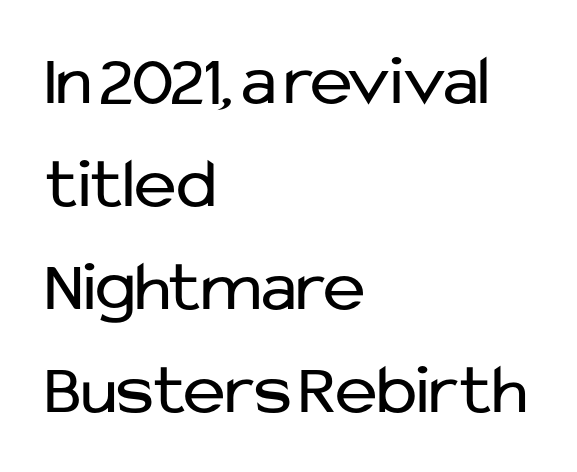
The image shows 72 px regular-weight sans-serif type, upright; set left-aligned, normal line spacing (1.43x), normal letter spacing, not underlined; low stroke contrast and a medium x-height.
